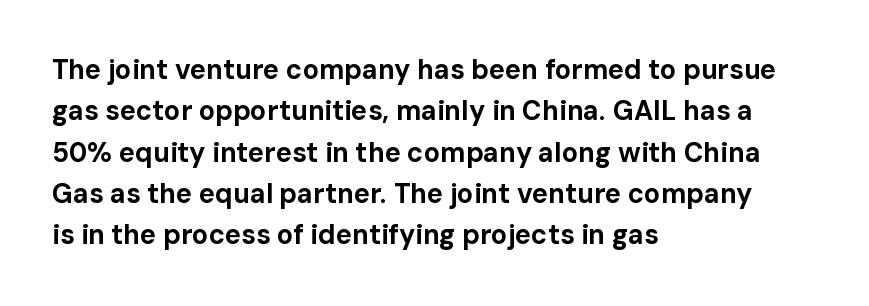
The image shows 27 px bold type, upright; set left-aligned, normal line spacing (1.53x), normal letter spacing, not underlined.
